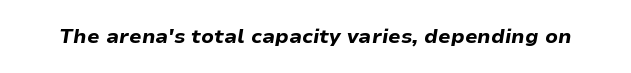
{"italic": "yes", "lean": "right", "slant_degrees": 9, "bold": "yes", "underline": "no", "letter_spacing": "normal", "letter_spacing_em": 0.0, "glyph_px": 20}
